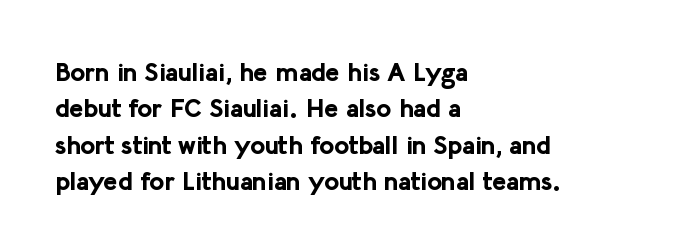
Characters remain perfectly vertical along every line. The passage is arranged the way most books set body copy — flush left. These lines sit exactly where default settings would place them. Nobody touched the tracking dial on this one. Descender tails drop into unmarked territory. Is the type bold? Yes — the strokes are clearly thick and heavy.
